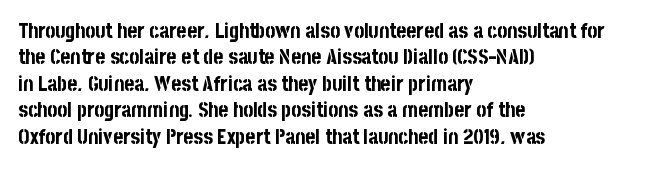
Q: Is the text bold? A: Yes.
Q: Is the text italic (slanted)? A: No, it is upright.
Q: Is the text underlined? A: No.
Q: How is the paragraph aligned? A: Left-aligned.
Q: Is the spacing between letters normal or unusually wide? A: Normal.
Q: Is the spacing between lines tight, normal or loose? A: Normal.
